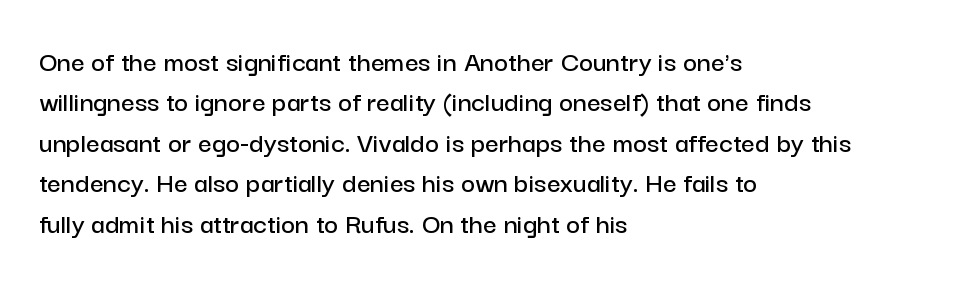
{"serif": "no", "italic": "no", "width": "normal", "stroke_contrast": "low", "x_height": "medium", "monospaced": "no", "underline": "no", "align": "left", "line_spacing": "normal", "line_spacing_ratio": 1.35, "letter_spacing": "normal", "letter_spacing_em": 0.0, "glyph_px": 30}
